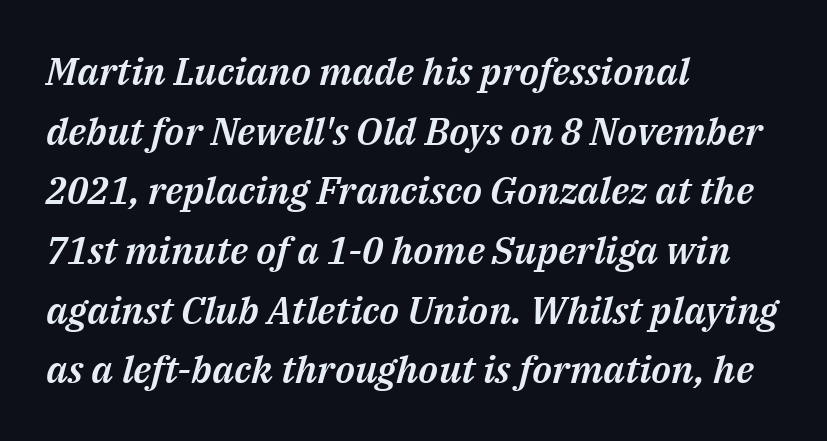
Q: Is the text italic (slanted)? A: Yes, it leans right by about 14 degrees.
Q: Is the text underlined? A: No.
Q: How is the paragraph aligned? A: Left-aligned.
Q: Is the spacing between letters normal or unusually wide? A: Normal.
Q: Is the spacing between lines tight, normal or loose? A: Normal.
Q: Width (condensed, normal, or wide)? A: Normal.
Q: Stroke contrast? A: Medium.
Q: x-height? A: Medium.
Q: Monospaced? A: No.
